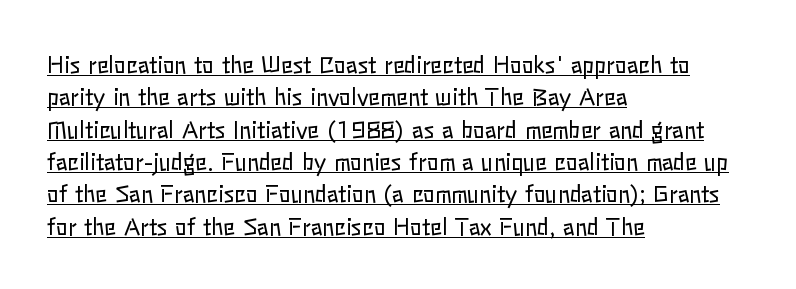
These lines were composed using upright roman letters. You can see a thin bar hugging the bottom of the glyphs. The typesetting does not lean heavy: it is not bold. Leftover space on each line is placed entirely after the last word.
